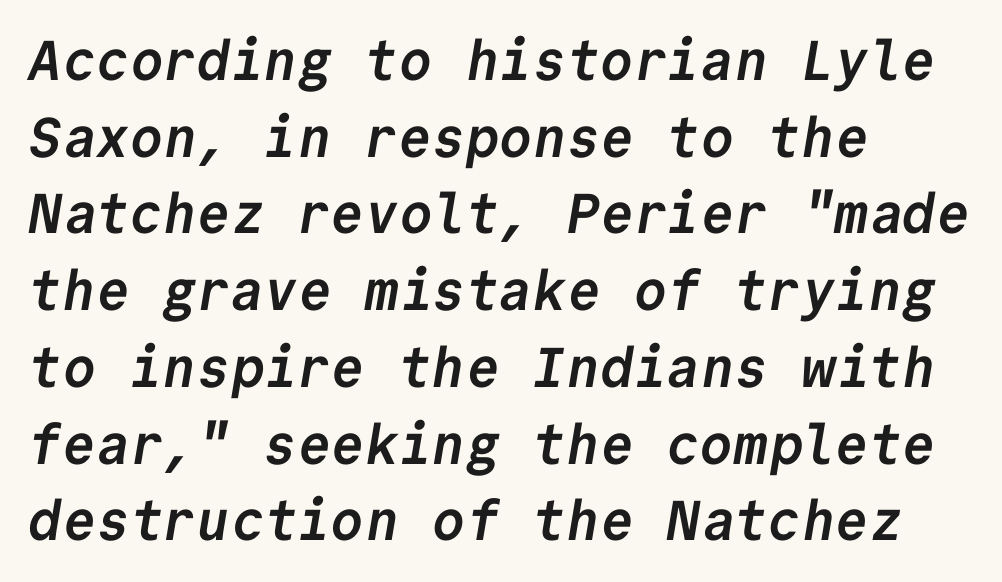
Q: Is the text bold? A: Yes.
Q: Is the typeface a serif or a sans-serif typeface? A: Sans-serif.
Q: Is the text underlined? A: No.
Q: How is the paragraph aligned? A: Left-aligned.
Q: Is the spacing between letters normal or unusually wide? A: Normal.
Q: Is the spacing between lines tight, normal or loose? A: Normal.
Q: Width (condensed, normal, or wide)? A: Normal.
Q: Stroke contrast? A: Low.
Q: x-height? A: Medium.
Q: Monospaced? A: Yes.
